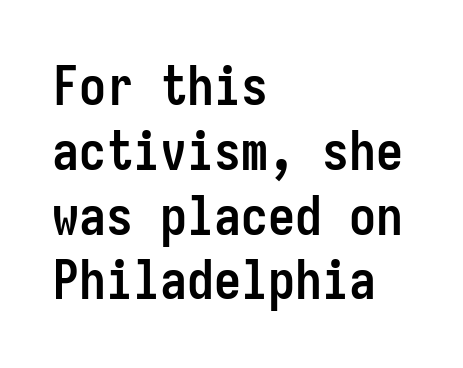
{"serif": "no", "italic": "no", "bold": "yes", "weight": "semibold", "width": "condensed", "stroke_contrast": "low", "x_height": "medium", "monospaced": "yes", "underline": "no", "align": "left", "line_spacing_ratio": 1.2, "letter_spacing": "normal", "letter_spacing_em": 0.0, "glyph_px": 54}
